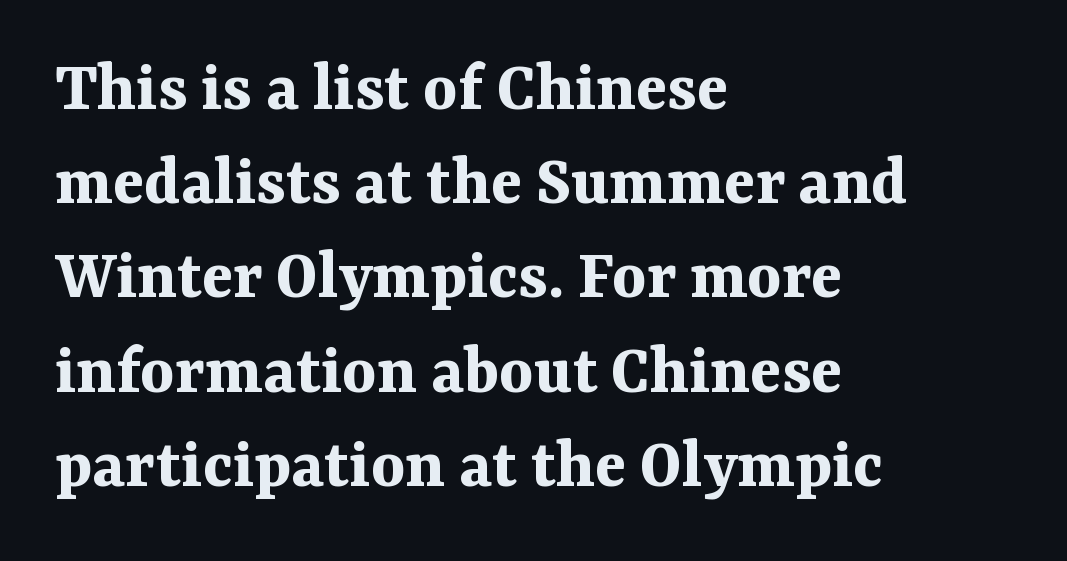
The image shows 73 px bold serif type, upright; set left-aligned, normal line spacing (1.29x), normal letter spacing, not underlined; medium stroke contrast and a medium x-height.
